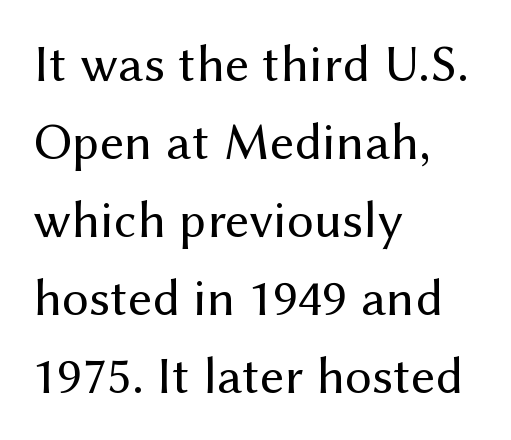
The image shows 53 px regular-weight sans-serif type, upright; set left-aligned, normal line spacing (1.47x), normal letter spacing, not underlined; medium stroke contrast and a medium x-height.
